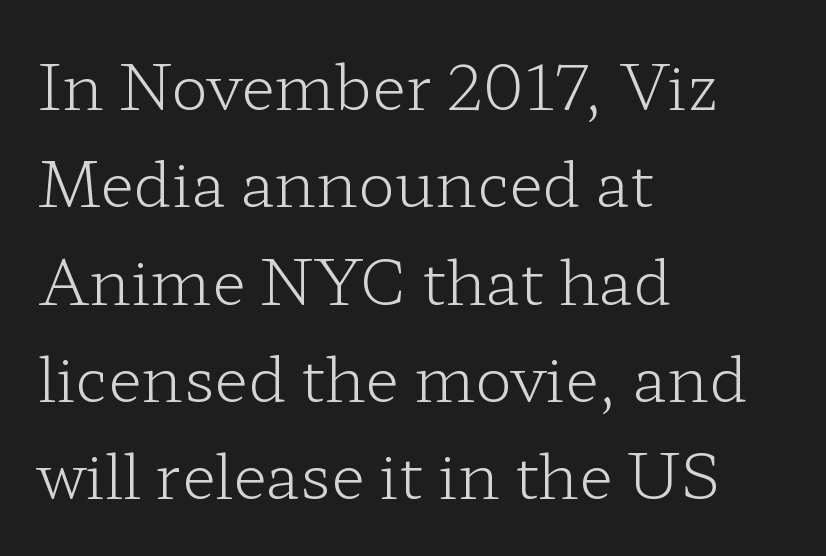
{"serif": "yes", "italic": "no", "bold": "no", "weight": "light", "width": "wide", "stroke_contrast": "low", "x_height": "medium", "monospaced": "no", "underline": "no", "align": "left", "line_spacing": "normal", "line_spacing_ratio": 1.57, "letter_spacing": "normal", "letter_spacing_em": 0.0, "glyph_px": 62}
